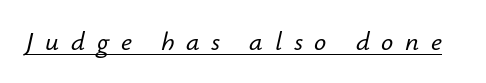
Q: Is the text italic (slanted)? A: Yes, it leans right by about 12 degrees.
Q: Is the text underlined? A: Yes.
Q: Is the spacing between letters normal or unusually wide? A: Unusually wide.
